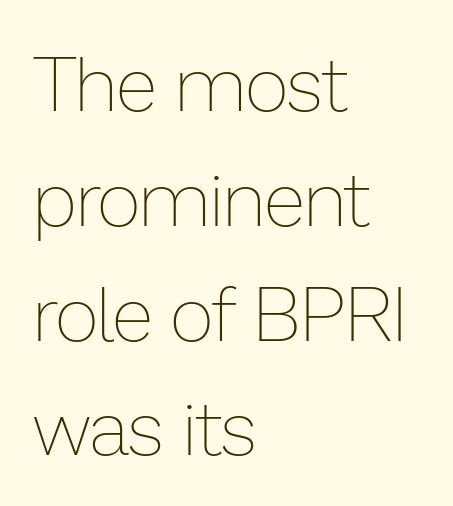
{"italic": "no", "bold": "no", "weight": "thin", "width": "normal", "stroke_contrast": "low", "x_height": "medium", "monospaced": "no", "underline": "no", "align": "left", "line_spacing": "normal", "line_spacing_ratio": 1.51, "letter_spacing": "normal", "letter_spacing_em": 0.0, "glyph_px": 76}
